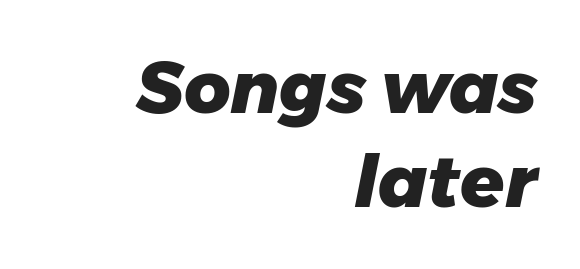
Q: Is the text bold? A: Yes.
Q: Is the text italic (slanted)? A: Yes, it leans right by about 11 degrees.
Q: Is the text underlined? A: No.
Q: How is the paragraph aligned? A: Right-aligned.
Q: Is the spacing between letters normal or unusually wide? A: Normal.
Q: Is the spacing between lines tight, normal or loose? A: Normal.
Q: Width (condensed, normal, or wide)? A: Normal.
Q: Stroke contrast? A: Low.
Q: x-height? A: Medium.
Q: Monospaced? A: No.
